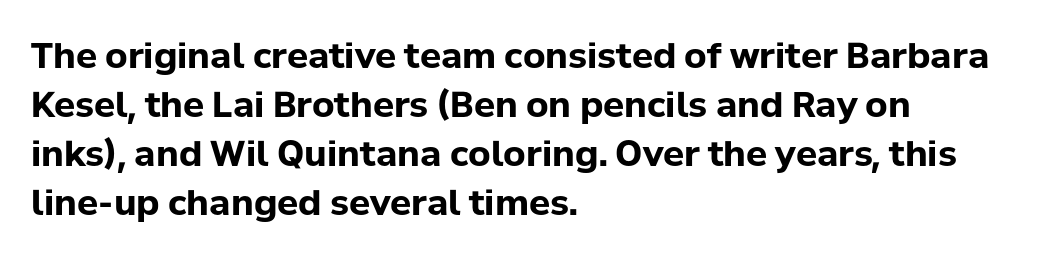
The image shows 35 px bold sans-serif type, upright; set left-aligned, normal line spacing (1.4x), normal letter spacing, not underlined; low stroke contrast and a medium x-height.
